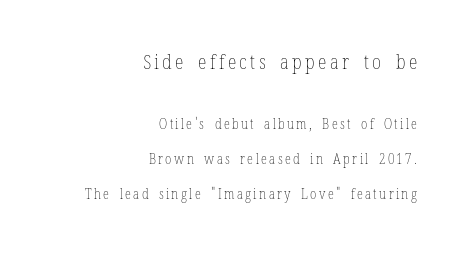
Q: Is the text bold? A: No.
Q: Is the text italic (slanted)? A: No, it is upright.
Q: Is the text underlined? A: No.
Q: How is the paragraph aligned? A: Right-aligned.
Q: Is the spacing between lines tight, normal or loose? A: Loose.
Q: Which block of text is set in a larger size, the first (top) or the second (bottom)? A: The first (top) one.
